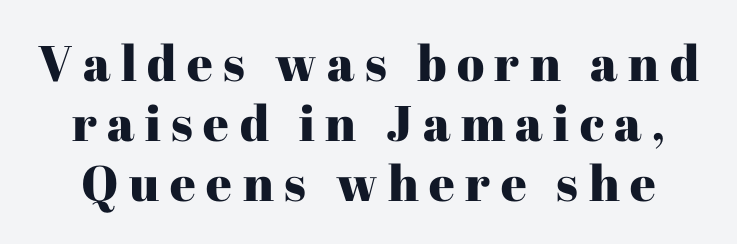
Letters rest on an invisible, unmarked baseline. Quick note: not italic, upright. Is the letter spacing exaggerated? Yes — the characters are pushed far apart. This rendering employs a face with finishing strokes, i.e., a serif. Proportional: the letters do not fall into vertical columns.
